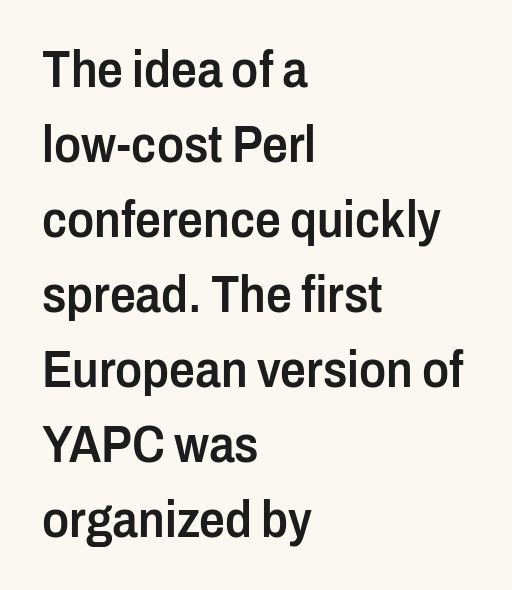
Q: Is the text bold? A: Semi-bold.
Q: Is the text italic (slanted)? A: No, it is upright.
Q: Is the typeface a serif or a sans-serif typeface? A: Sans-serif.
Q: Is the text underlined? A: No.
Q: How is the paragraph aligned? A: Left-aligned.
Q: Is the spacing between letters normal or unusually wide? A: Normal.
Q: Is the spacing between lines tight, normal or loose? A: Normal.
Q: Width (condensed, normal, or wide)? A: Condensed.
Q: Stroke contrast? A: Low.
Q: x-height? A: Medium.
Q: Monospaced? A: No.
